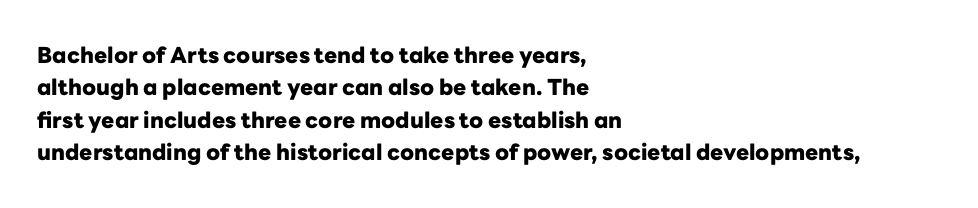
The image shows 22 px bold type, upright; set left-aligned, normal line spacing (1.47x), normal letter spacing, not underlined.
